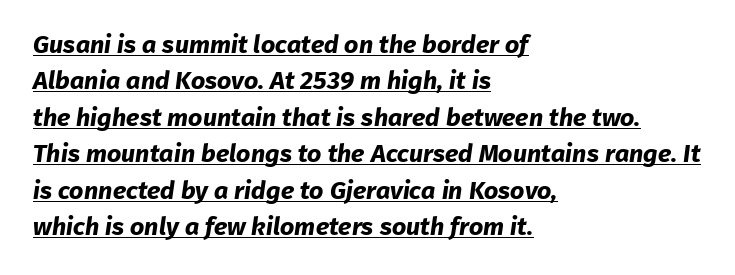
Q: Is the text bold? A: Yes.
Q: Is the text underlined? A: Yes.
Q: How is the paragraph aligned? A: Left-aligned.
Q: Is the spacing between letters normal or unusually wide? A: Normal.
Q: Is the spacing between lines tight, normal or loose? A: Normal.
